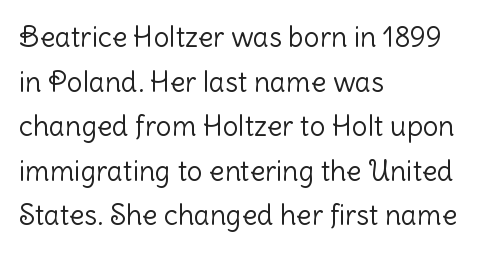
{"serif": "no", "italic": "no", "bold": "no", "weight": "light", "width": "normal", "stroke_contrast": "low", "x_height": "medium", "monospaced": "no", "underline": "no", "align": "left", "line_spacing": "normal", "line_spacing_ratio": 1.59, "letter_spacing": "normal", "letter_spacing_em": 0.0, "glyph_px": 28}
